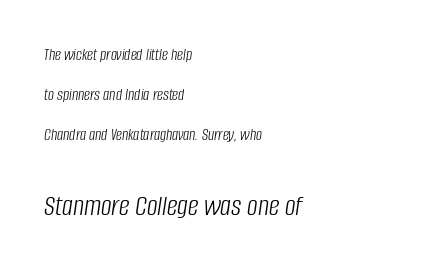
The image shows 30 px light, condensed type, italic (leaning right); set left-aligned, loose line spacing (2.35x), normal letter spacing, not underlined; the second (bottom) block is 1.76x larger; low stroke contrast and a large x-height.
